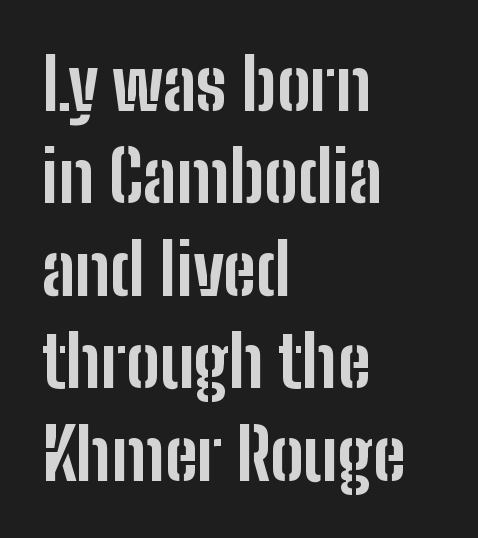
The lines sit at an ordinary, default distance from one another. The designer went with a sans here, leaving each stem footless. These lines stack with their left ends in a neat column. Character widths vary here, with narrow letters taking less room than wide ones. Type without underlining. This sample uses an upright cut, with every glyph sitting square on the baseline.
